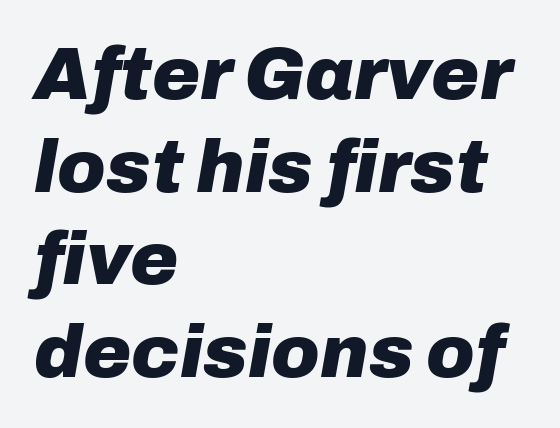
Q: Is the text bold? A: Yes.
Q: Is the text italic (slanted)? A: Yes, it leans right by about 10 degrees.
Q: Is the text underlined? A: No.
Q: How is the paragraph aligned? A: Left-aligned.
Q: Is the spacing between letters normal or unusually wide? A: Normal.
Q: Is the spacing between lines tight, normal or loose? A: Normal.
Q: Width (condensed, normal, or wide)? A: Normal.
Q: Stroke contrast? A: Low.
Q: x-height? A: Medium.
Q: Monospaced? A: No.
